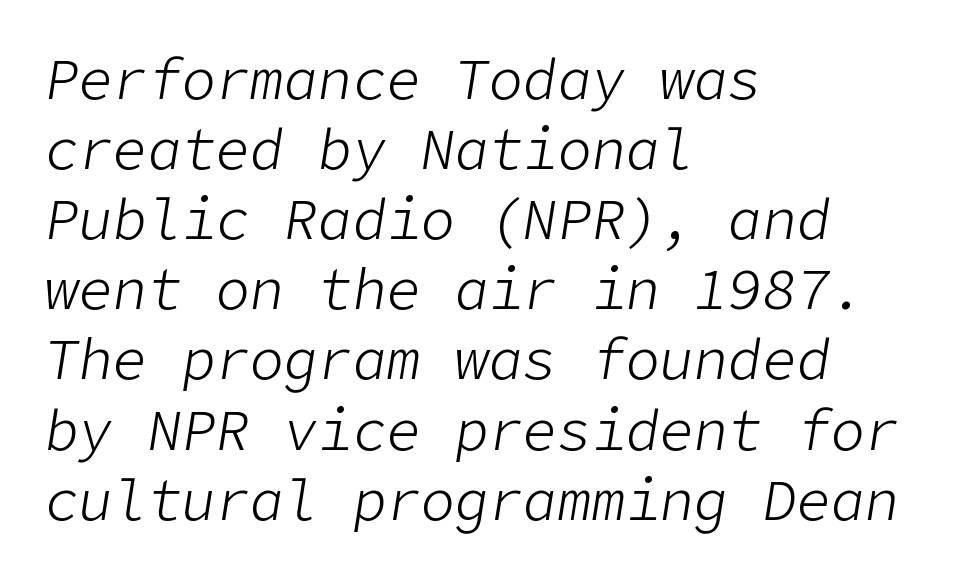
Q: Is the text bold? A: No.
Q: Is the text italic (slanted)? A: Yes, it leans right by about 9 degrees.
Q: Is the text underlined? A: No.
Q: How is the paragraph aligned? A: Left-aligned.
Q: Is the spacing between letters normal or unusually wide? A: Normal.
Q: Width (condensed, normal, or wide)? A: Normal.
Q: Stroke contrast? A: Low.
Q: x-height? A: Medium.
